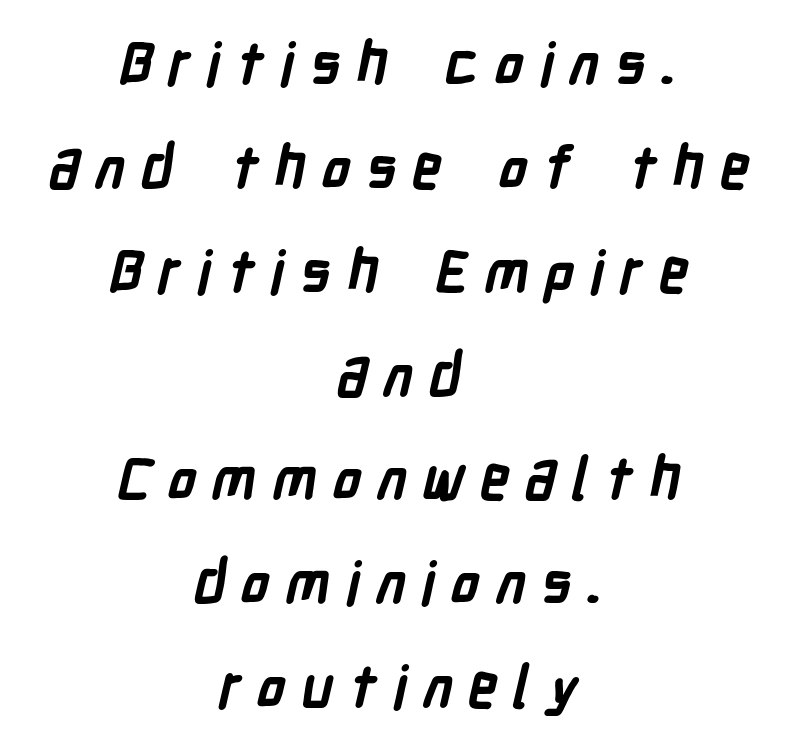
{"serif": "no", "bold": "yes", "weight": "semibold", "width": "condensed", "stroke_contrast": "low", "x_height": "medium", "monospaced": "no", "underline": "no", "align": "center", "line_spacing_ratio": 1.76, "letter_spacing": "wide", "letter_spacing_em": 0.26, "glyph_px": 59}
